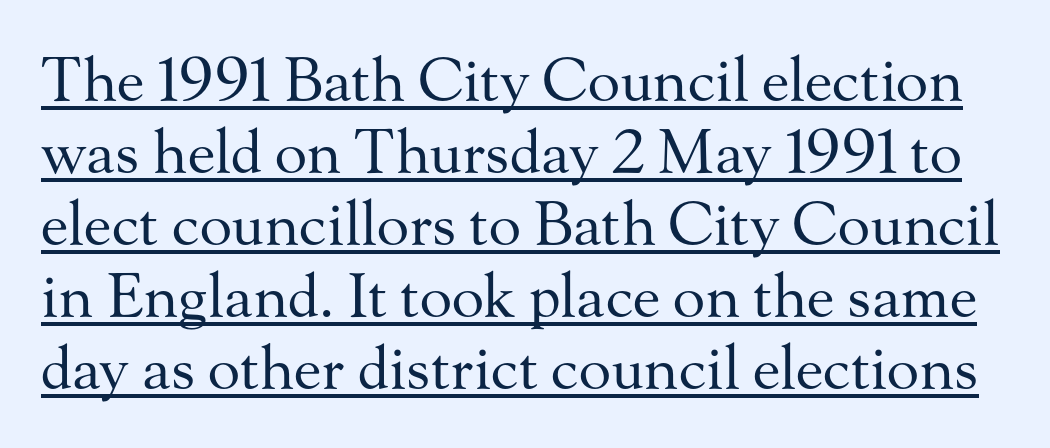
The image shows 60 px regular-weight serif type, upright; set line spacing 1.2x, normal letter spacing, underlined; medium stroke contrast and a small x-height.
